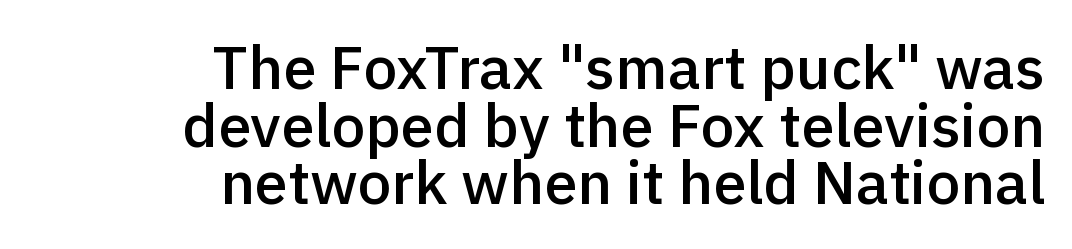
The image shows 60 px semibold sans-serif type, upright; set right-aligned, tight line spacing (0.96x), normal letter spacing, not underlined; a medium x-height.
